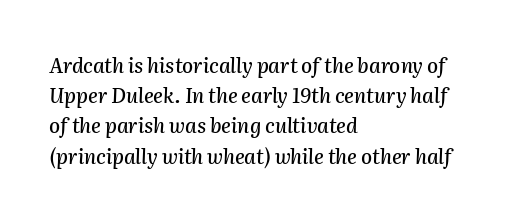
The image shows 20 px text type, italic (leaning right); set left-aligned, normal line spacing (1.51x), normal letter spacing, not underlined.
